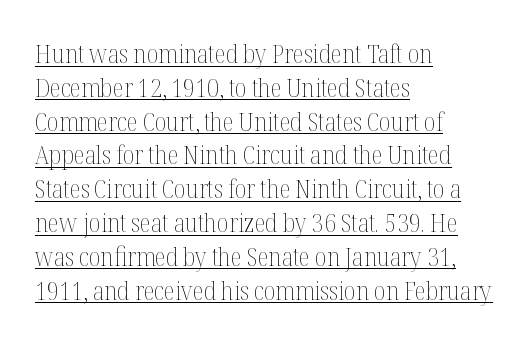
{"italic": "no", "bold": "no", "underline": "yes", "align": "left", "line_spacing": "normal", "line_spacing_ratio": 1.3, "letter_spacing": "normal", "letter_spacing_em": 0.0, "glyph_px": 26}
